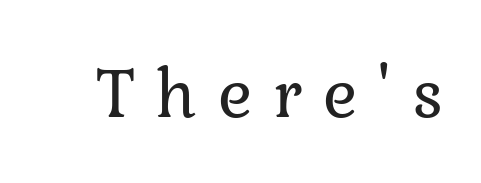
The image shows 72 px regular-weight serif type, upright; set unusually wide letter spacing (+0.29 em), not underlined; low stroke contrast and a medium x-height.
